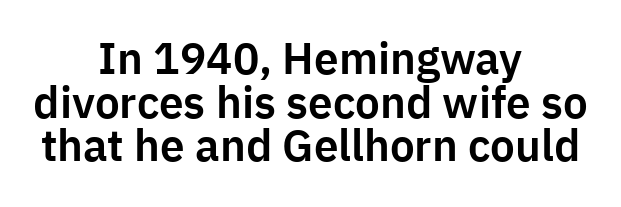
Very little white space separates one row of letters from the next. I'd call this a sans setting — the letters go barefoot. Spacing verdict: proportional, widths tailored to each character. These lines were composed using upright roman letters. In terms of letterspacing, this is plain default setting. Unmarked baselines from the first word to the last.
